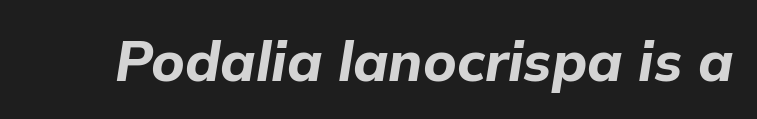
Italic: yes, the glyphs are oblique. Characters follow at the spacing the type designer built in. The face used here is proportionally spaced, like ordinary book or web type. The gap between lines stays unmarked.
